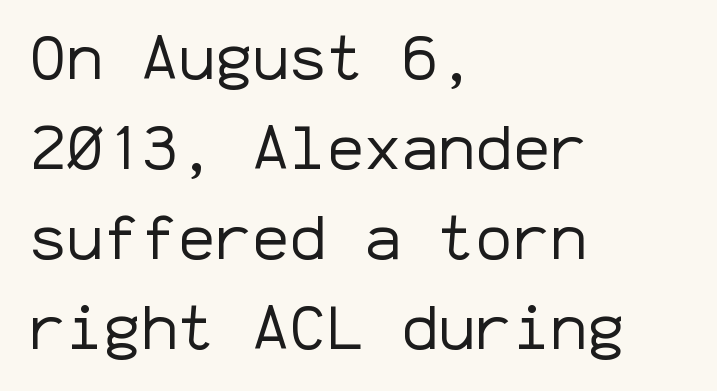
The image shows 62 px regular-weight sans-serif type, upright, monospaced; set left-aligned, normal line spacing (1.45x), normal letter spacing, not underlined; low stroke contrast and a medium x-height.
